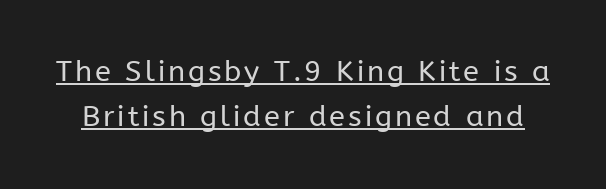
The strokes are not fattened; the text isn't bold. The passage shown is underscored from start to finish. The glyphs in this specimen are sans serif. Baseline-to-baseline distance is the conventional proportion of letter height. The typography opts for an upright posture over an oblique one.
